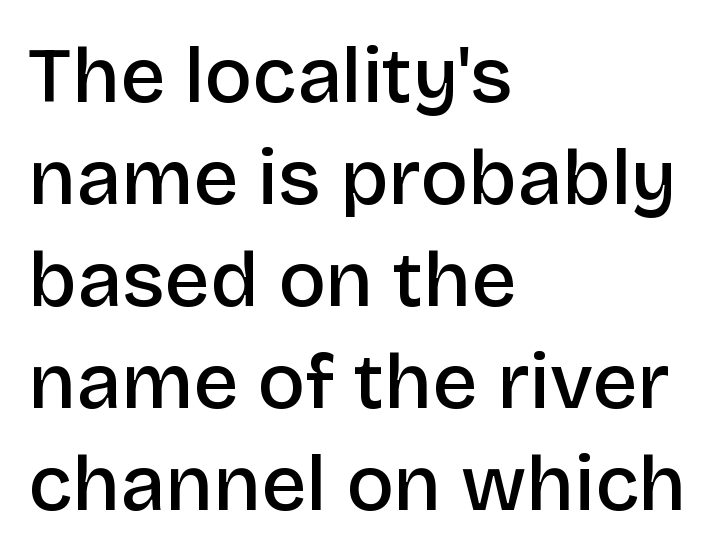
Q: Is the text bold? A: Semi-bold.
Q: Is the text italic (slanted)? A: No, it is upright.
Q: Is the typeface a serif or a sans-serif typeface? A: Sans-serif.
Q: Is the text underlined? A: No.
Q: How is the paragraph aligned? A: Left-aligned.
Q: Is the spacing between letters normal or unusually wide? A: Normal.
Q: Is the spacing between lines tight, normal or loose? A: Normal.
Q: Width (condensed, normal, or wide)? A: Normal.
Q: Stroke contrast? A: Low.
Q: x-height? A: Large.
Q: Monospaced? A: No.
